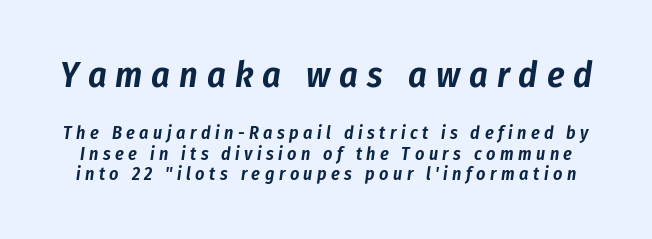
A typesetter would mark this as italic. Short note: letters widely spaced. Only glyphs here, with clear space below each row. Spacing verdict: proportional, widths tailored to each character. Leading: reduced. Size contrast runs from large at the top to small at the bottom.
